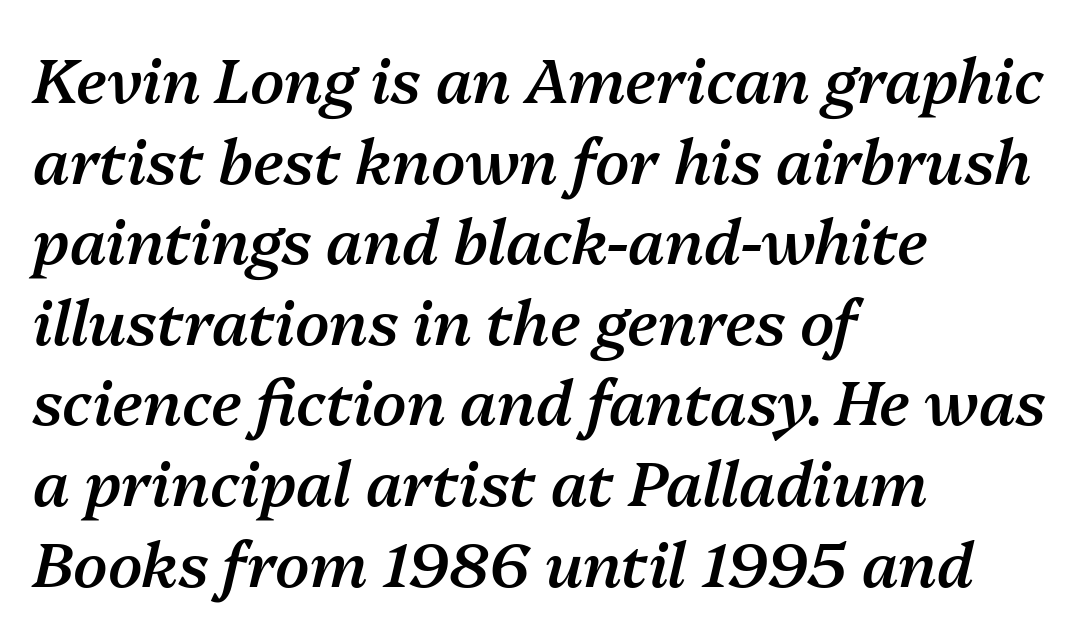
Compared with ordinary roman type, these characters are visibly tilted. In terms of leading, this rendering sits right in the middle. Spacing verdict: proportional, widths tailored to each character. A classic flush-left, rag-right setting is used for this passage. No extra tracking has been applied to these lines. The baseline area is clear.
